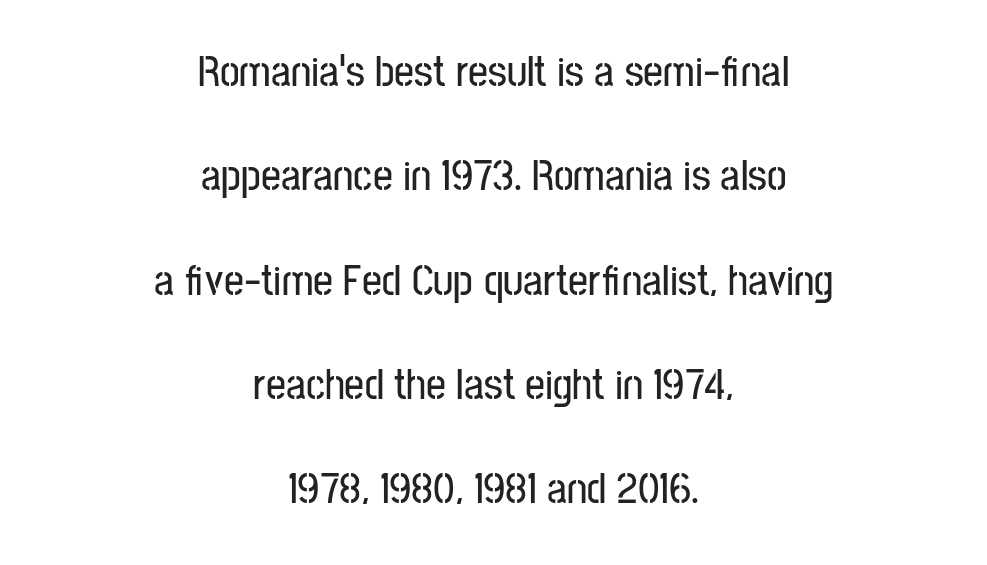
Q: Is the text italic (slanted)? A: No, it is upright.
Q: Is the typeface a serif or a sans-serif typeface? A: Sans-serif.
Q: Is the text underlined? A: No.
Q: How is the paragraph aligned? A: Centered.
Q: Is the spacing between letters normal or unusually wide? A: Normal.
Q: Is the spacing between lines tight, normal or loose? A: Loose.
Q: Width (condensed, normal, or wide)? A: Condensed.
Q: Stroke contrast? A: Low.
Q: x-height? A: Medium.
Q: Monospaced? A: No.
